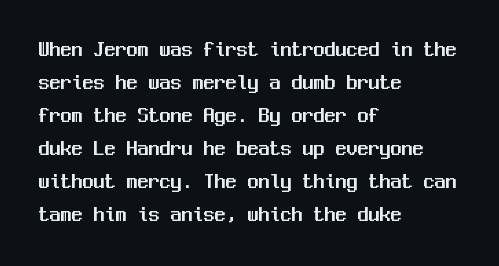
Q: Is the text italic (slanted)? A: No, it is upright.
Q: Is the text underlined? A: No.
Q: How is the paragraph aligned? A: Left-aligned.
Q: Is the spacing between letters normal or unusually wide? A: Normal.
Q: Is the spacing between lines tight, normal or loose? A: Normal.
